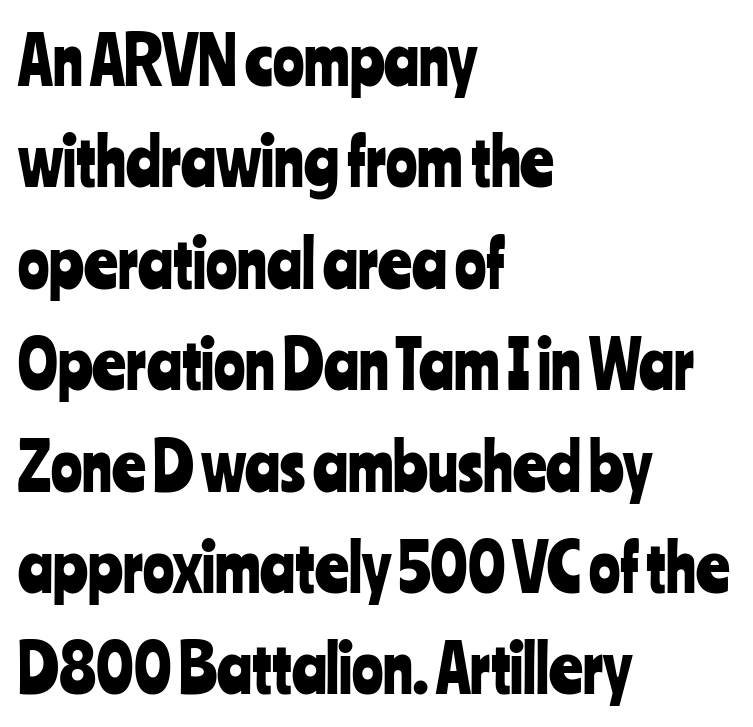
The image shows 65 px condensed sans-serif type, upright; set left-aligned, normal line spacing (1.56x), normal letter spacing, not underlined; low stroke contrast and a medium x-height.
